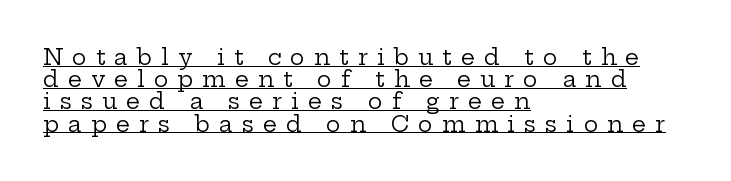
Q: Is the text bold? A: No.
Q: Is the text italic (slanted)? A: No, it is upright.
Q: Is the text underlined? A: Yes.
Q: How is the paragraph aligned? A: Left-aligned.
Q: Is the spacing between letters normal or unusually wide? A: Unusually wide.
Q: Is the spacing between lines tight, normal or loose? A: Tight.
